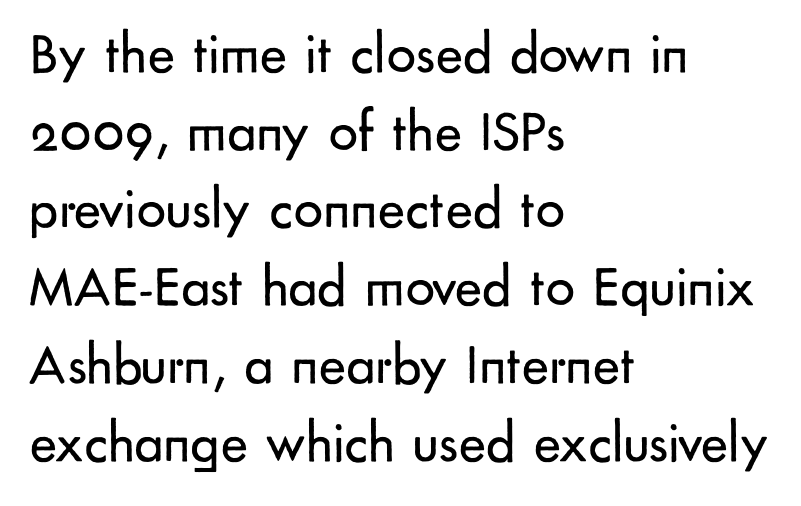
The image shows 58 px regular-weight sans-serif type, upright; set left-aligned, normal line spacing (1.34x), normal letter spacing, not underlined; low stroke contrast and a small x-height.
